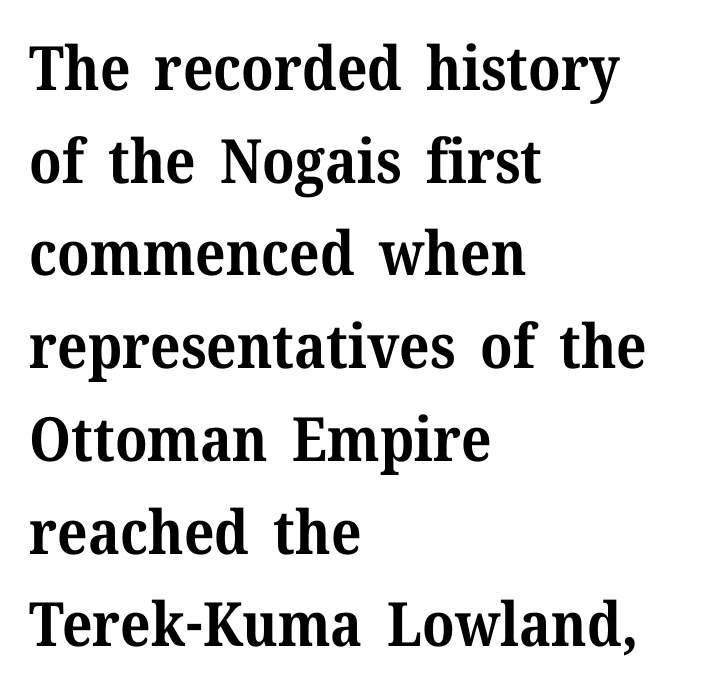
The image shows 61 px bold serif type, upright; set left-aligned, normal line spacing (1.52x), normal letter spacing, not underlined; medium stroke contrast and a medium x-height.
